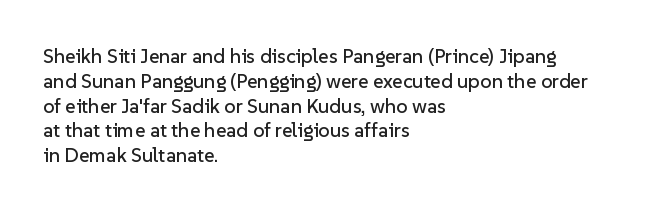
{"italic": "no", "underline": "no", "align": "left", "line_spacing_ratio": 1.24, "letter_spacing": "normal", "letter_spacing_em": 0.0, "glyph_px": 20}
